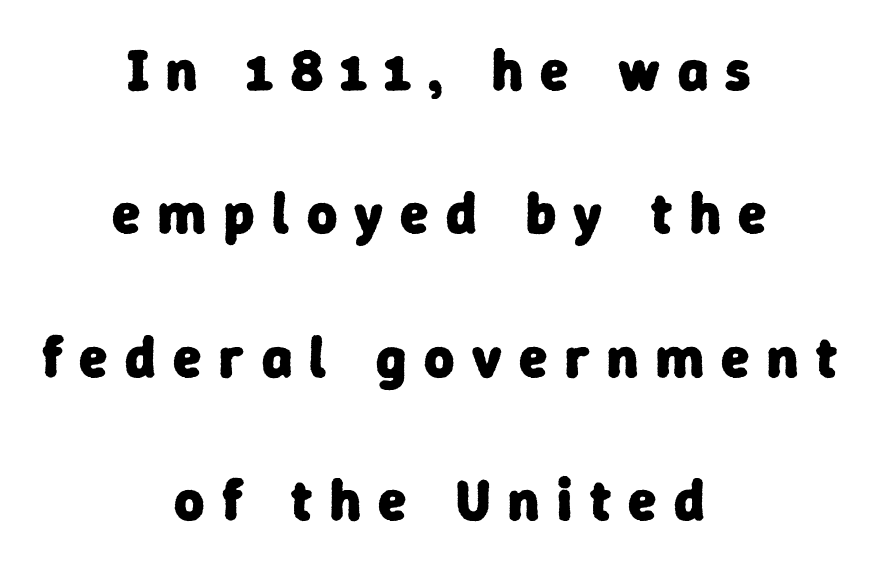
Q: Is the text bold? A: Yes.
Q: Is the typeface a serif or a sans-serif typeface? A: Sans-serif.
Q: Is the text underlined? A: No.
Q: How is the paragraph aligned? A: Centered.
Q: Is the spacing between letters normal or unusually wide? A: Unusually wide.
Q: Is the spacing between lines tight, normal or loose? A: Loose.
Q: Width (condensed, normal, or wide)? A: Normal.
Q: Stroke contrast? A: Low.
Q: x-height? A: Medium.
Q: Monospaced? A: No.
